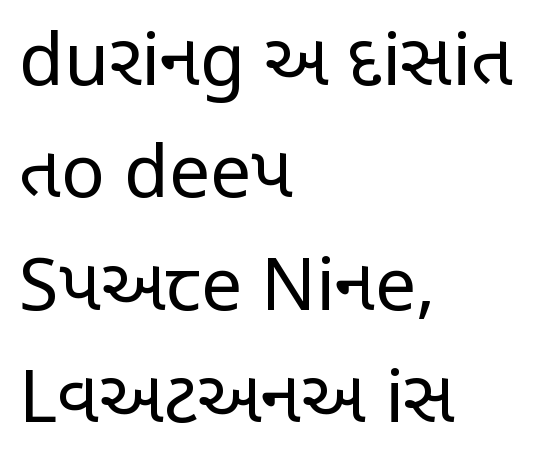
Here the glyphs are tracked normally, forming tight word shapes. The gap between lines stays unmarked. Does the lettering tilt? It doesn't — this is upright. Baseline-to-baseline distance is the conventional proportion of letter height. Stems here are at most as thick as an everyday book face. I'd call this a sans setting — the letters go barefoot.
